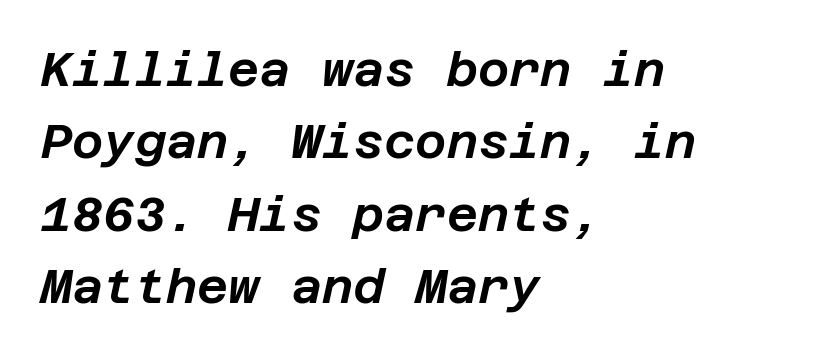
The image shows 48 px text type, italic (leaning right); set left-aligned, normal line spacing (1.51x), normal letter spacing, not underlined; low stroke contrast and a large x-height.
